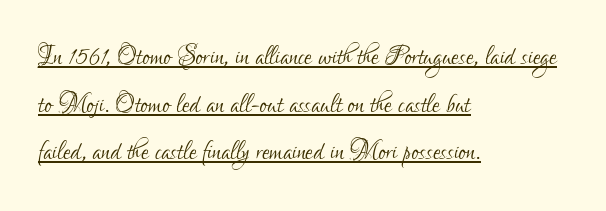
Q: Is the text bold? A: No.
Q: Is the text italic (slanted)? A: Yes.
Q: Is the typeface a serif or a sans-serif typeface? A: Sans-serif.
Q: Is the text underlined? A: Yes.
Q: How is the paragraph aligned? A: Left-aligned.
Q: Is the spacing between letters normal or unusually wide? A: Normal.
Q: Is the spacing between lines tight, normal or loose? A: Normal.
Q: Width (condensed, normal, or wide)? A: Condensed.
Q: Stroke contrast? A: Low.
Q: x-height? A: Small.
Q: Monospaced? A: No.
